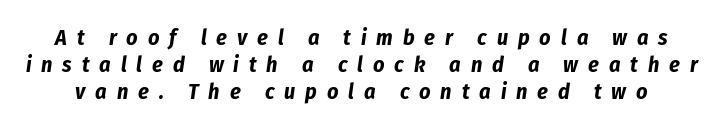
Notice how thick the strokes are: this is what a full bold looks like. The glyphs are unaccompanied by any horizontal stroke below them. Yep, that's italic — everything's leaning. Look at the tracking — it's clearly loosened, letters drifting apart.
